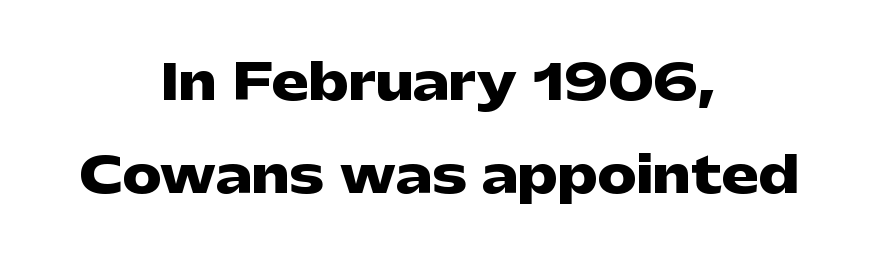
{"serif": "no", "italic": "no", "bold": "yes", "weight": "heavy", "width": "wide", "stroke_contrast": "low", "x_height": "medium", "monospaced": "no", "underline": "no", "align": "center", "line_spacing": "loose", "line_spacing_ratio": 1.9, "letter_spacing": "normal", "letter_spacing_em": 0.0, "glyph_px": 49}
